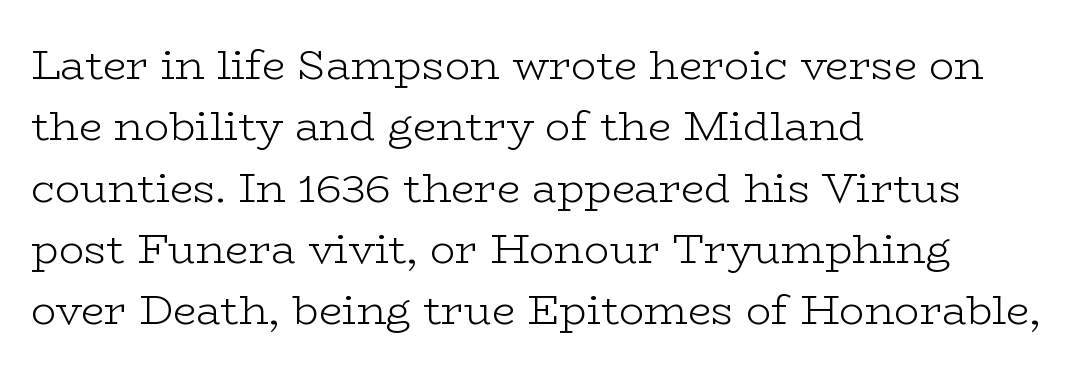
The image shows 42 px light, wide serif type, upright; set left-aligned, normal line spacing (1.46x), normal letter spacing, not underlined; low stroke contrast and a medium x-height.
